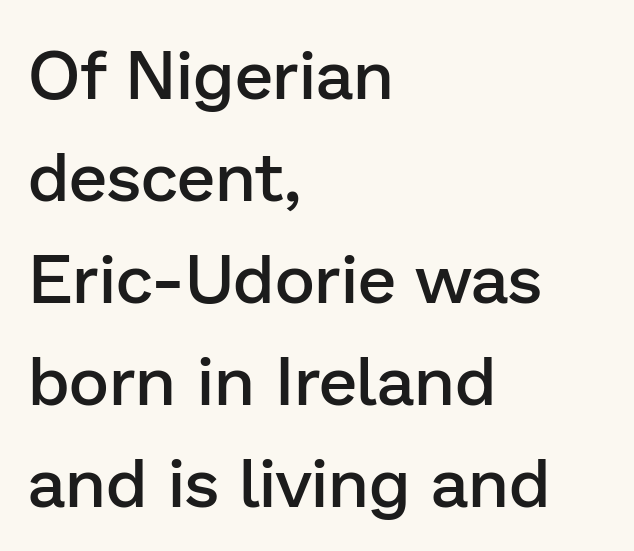
Q: Is the text bold? A: Semi-bold.
Q: Is the text italic (slanted)? A: No, it is upright.
Q: Is the typeface a serif or a sans-serif typeface? A: Sans-serif.
Q: Is the text underlined? A: No.
Q: How is the paragraph aligned? A: Left-aligned.
Q: Is the spacing between letters normal or unusually wide? A: Normal.
Q: Is the spacing between lines tight, normal or loose? A: Normal.
Q: Width (condensed, normal, or wide)? A: Normal.
Q: Stroke contrast? A: Low.
Q: x-height? A: Medium.
Q: Monospaced? A: No.
